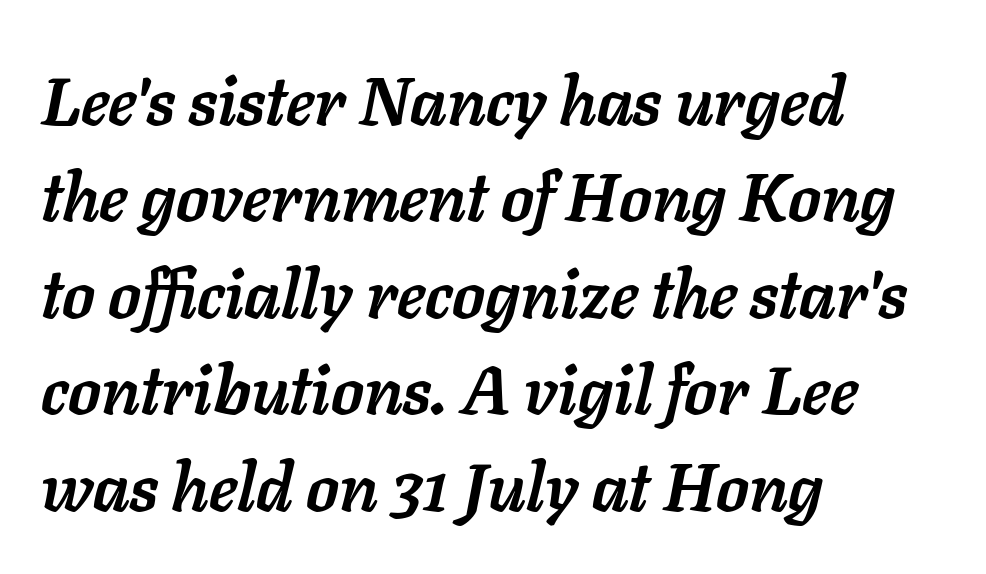
The image shows 67 px semibold type, italic (leaning right); set left-aligned, normal line spacing (1.44x), normal letter spacing, not underlined; low stroke contrast and a medium x-height.
